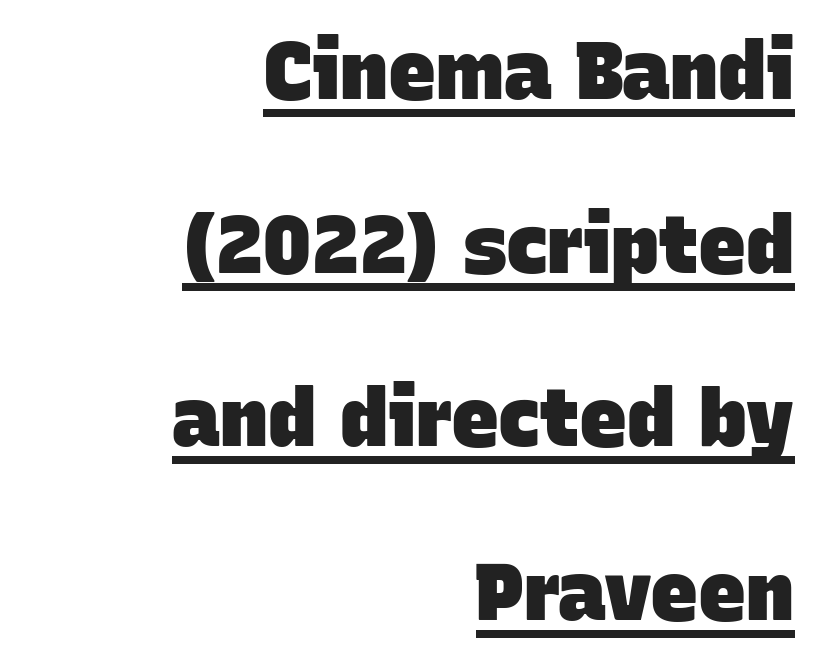
The designer went with a sans here, leaving each stem footless. Does the leading feel generous? Absolutely, it's lavish. A typesetter would call this proportional, since set widths differ per character. Is the letter spacing exaggerated? No — it looks like the ordinary default.
